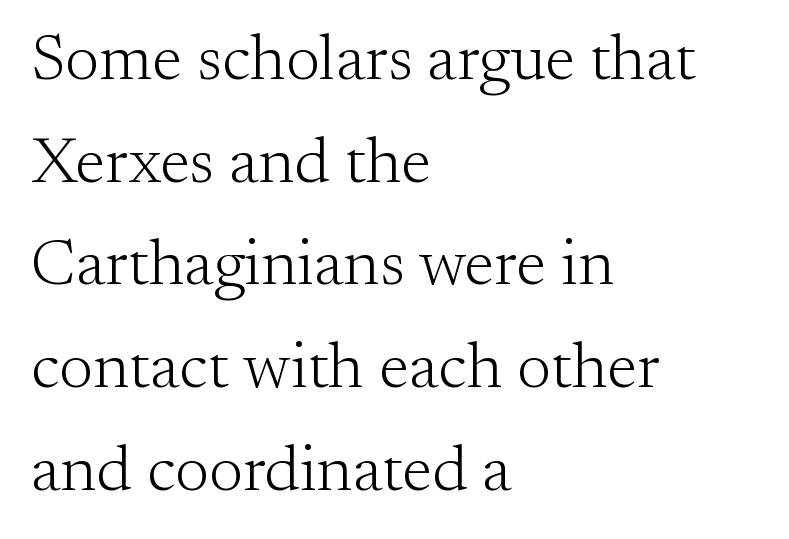
Q: Is the text bold? A: No.
Q: Is the text italic (slanted)? A: No, it is upright.
Q: Is the typeface a serif or a sans-serif typeface? A: Serif.
Q: Is the text underlined? A: No.
Q: How is the paragraph aligned? A: Left-aligned.
Q: Is the spacing between letters normal or unusually wide? A: Normal.
Q: Is the spacing between lines tight, normal or loose? A: Normal.
Q: Width (condensed, normal, or wide)? A: Normal.
Q: Stroke contrast? A: Medium.
Q: x-height? A: Small.
Q: Monospaced? A: No.
